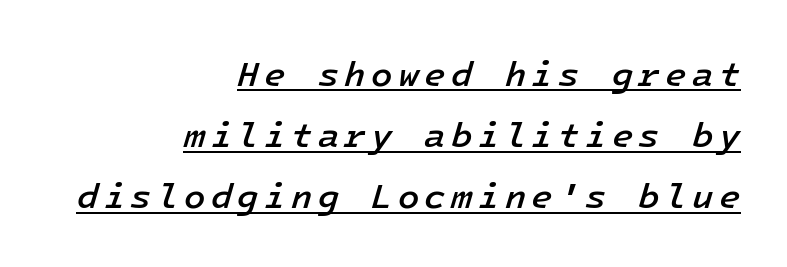
{"italic": "yes", "lean": "right", "slant_degrees": 16, "bold": "semi", "weight": "semibold", "width": "normal", "stroke_contrast": "low", "x_height": "medium", "underline": "yes", "align": "right", "line_spacing_ratio": 1.75, "glyph_px": 35}
